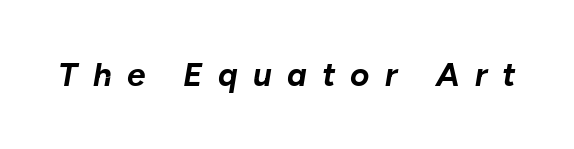
The image shows 33 px bold type, italic (leaning right); set unusually wide letter spacing (+0.46 em), not underlined; low stroke contrast and a medium x-height.
